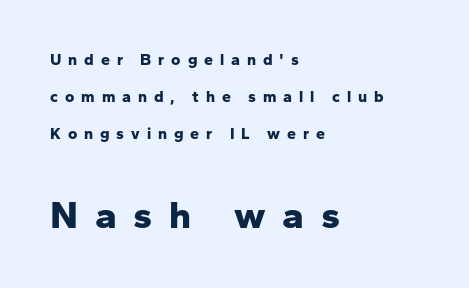
{"serif": "no", "italic": "no", "bold": "yes", "weight": "bold", "width": "normal", "stroke_contrast": "low", "x_height": "medium", "monospaced": "no", "underline": "no", "align": "left", "line_spacing": "loose", "line_spacing_ratio": 2.3, "letter_spacing": "wide", "letter_spacing_em": 0.43, "larger_block": "second", "size_ratio": 2.44, "glyph_px": 39}
